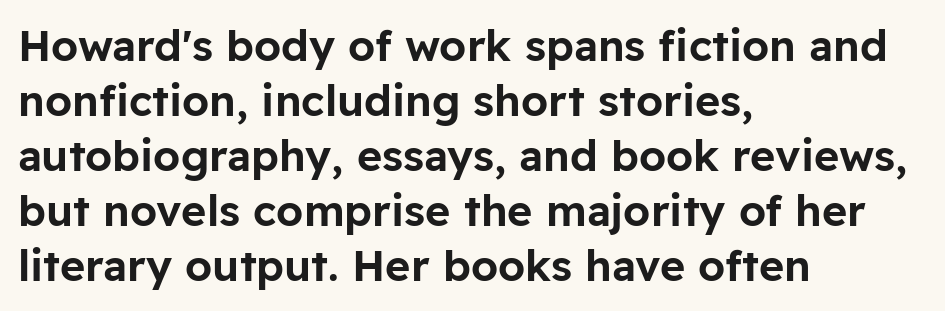
Posture: upright roman. Leftover space on each line is placed entirely after the last word. The rendering uses natural spacing where letterforms have individual widths. No extra tracking has been applied to these lines.
